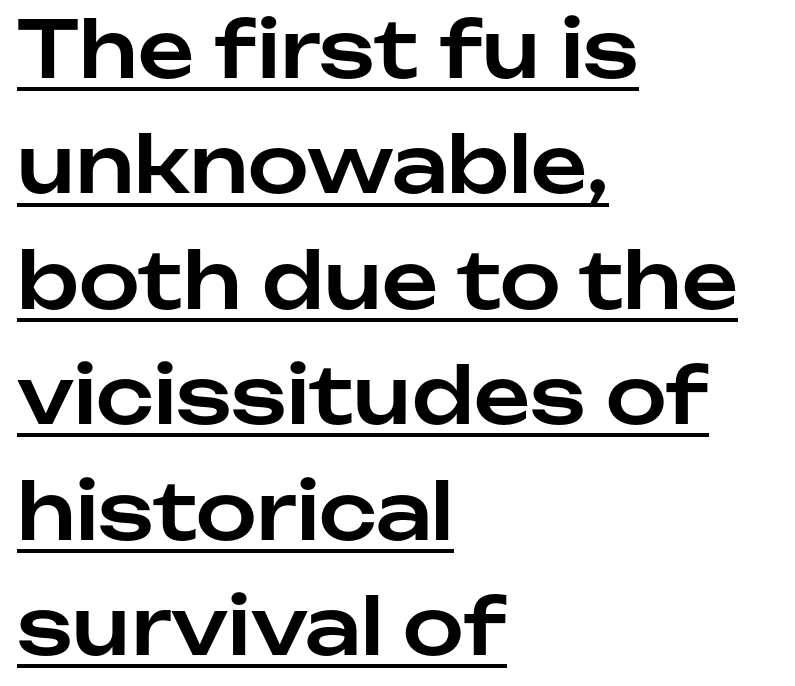
Q: Is the text italic (slanted)? A: No, it is upright.
Q: Is the typeface a serif or a sans-serif typeface? A: Sans-serif.
Q: Is the text underlined? A: Yes.
Q: How is the paragraph aligned? A: Left-aligned.
Q: Is the spacing between letters normal or unusually wide? A: Normal.
Q: Is the spacing between lines tight, normal or loose? A: Normal.
Q: Width (condensed, normal, or wide)? A: Normal.
Q: Stroke contrast? A: Low.
Q: x-height? A: Medium.
Q: Monospaced? A: No.
